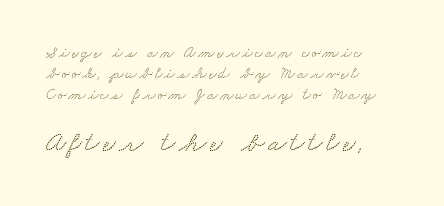
A classic flush-left, rag-right setting is used for this passage. Unlike a clean sans, this face finishes its strokes with serifs. Think of a printed novel: that variable character pitch is what you see here. Descenders hang freely into open space. Size hierarchy here favors the trailing block over the leading one. The lines sit at an ordinary, default distance from one another.
